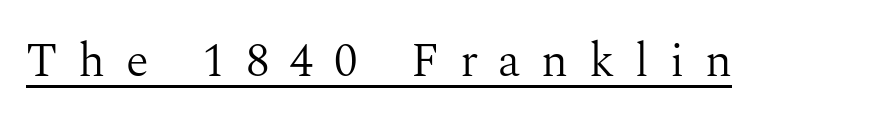
The image shows 47 px light serif type, upright; set unusually wide letter spacing (+0.44 em), underlined; medium stroke contrast and a medium x-height.
